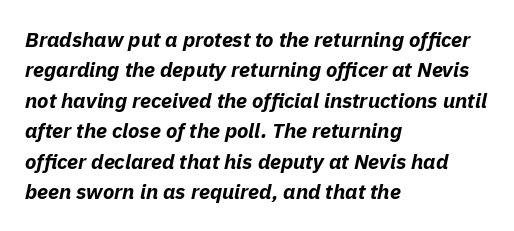
The image shows 21 px bold type, italic (leaning right); set left-aligned, normal line spacing (1.45x), normal letter spacing, not underlined.
